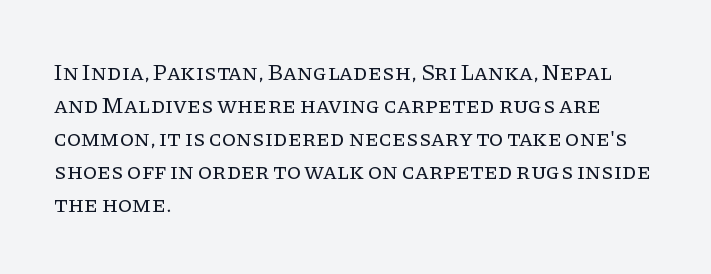
The image shows 23 px text type, upright; set left-aligned, normal line spacing (1.43x), normal letter spacing, not underlined.
